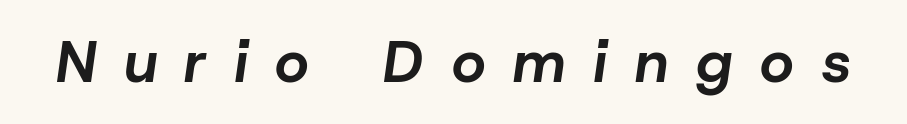
What stands out about the letter spacing? Its width — letters are far apart. Every character sits at an angle, as italics do. Beneath every word, the page is bare. Notice how thick the strokes are: this is what a full bold looks like. The letters advance in unequal steps, a hallmark of proportional type.
